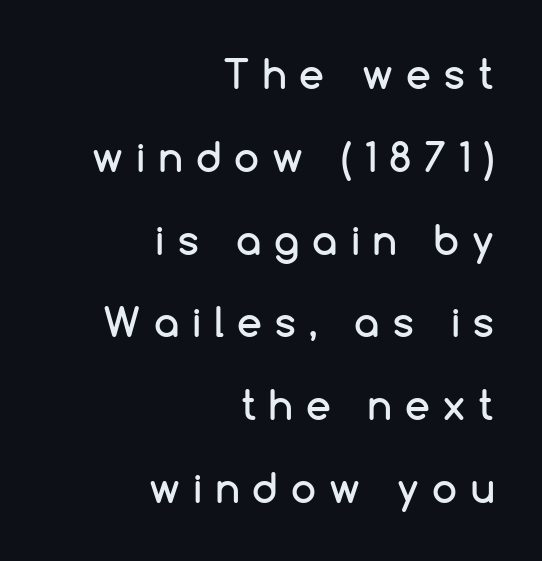
The image shows 40 px sans-serif type, upright; set right-aligned, loose line spacing (2.07x), unusually wide letter spacing (+0.33 em), not underlined; low stroke contrast and a medium x-height.
